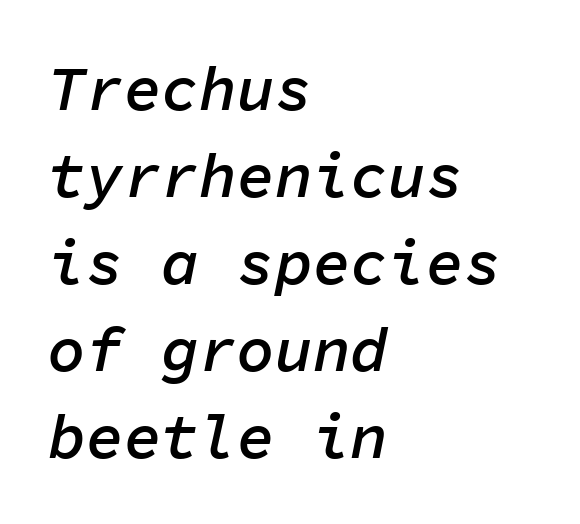
A typesetter would call this zero additional tracking. Every character here occupies the same horizontal width, giving the sample a typewriter-like rhythm. The foot of each line stays bare and open. Rendered with sloped, italic letterforms.
